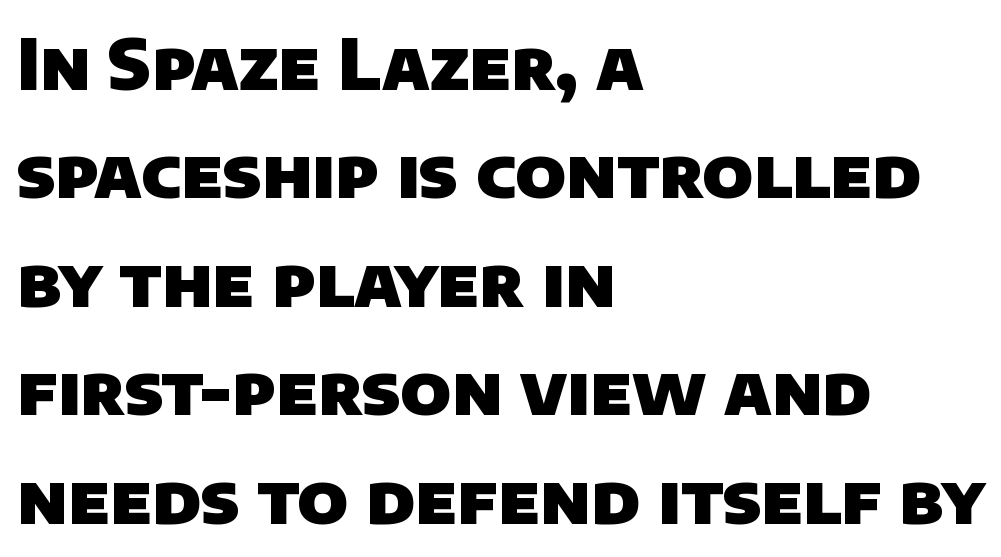
Q: Is the text bold? A: Yes.
Q: Is the typeface a serif or a sans-serif typeface? A: Sans-serif.
Q: Is the text underlined? A: No.
Q: How is the paragraph aligned? A: Left-aligned.
Q: Is the spacing between letters normal or unusually wide? A: Normal.
Q: Is the spacing between lines tight, normal or loose? A: Normal.
Q: Width (condensed, normal, or wide)? A: Normal.
Q: Stroke contrast? A: Low.
Q: x-height? A: Large.
Q: Monospaced? A: No.
